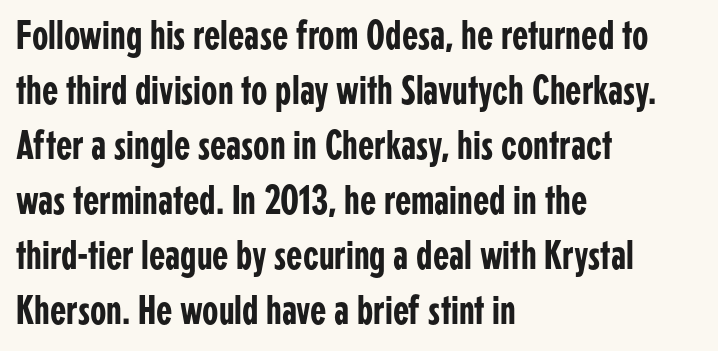
The image shows 42 px condensed sans-serif type, upright; set left-aligned, normal line spacing (1.31x), normal letter spacing, not underlined; low stroke contrast and a medium x-height.
